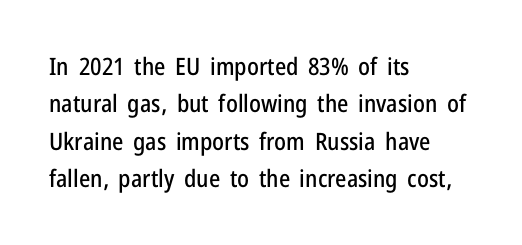
Q: Is the text italic (slanted)? A: No, it is upright.
Q: Is the text underlined? A: No.
Q: How is the paragraph aligned? A: Left-aligned.
Q: Is the spacing between letters normal or unusually wide? A: Normal.
Q: Is the spacing between lines tight, normal or loose? A: Normal.
